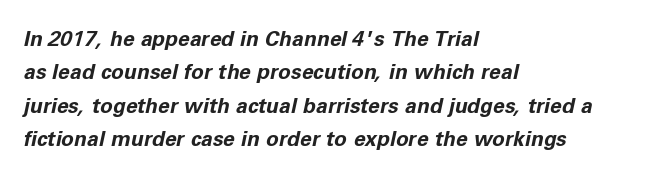
There's an unmistakable incline to the writing here. The gap between lines stays unmarked. All the whitespace from short lines collects on the right. In terms of leading, this rendering sits right in the middle.
